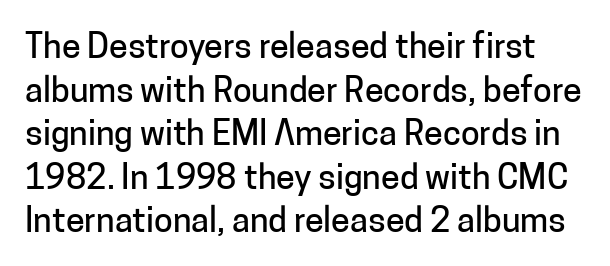
The image shows 34 px sans-serif type, upright; set normal line spacing (1.28x), normal letter spacing, not underlined; low stroke contrast and a medium x-height.
